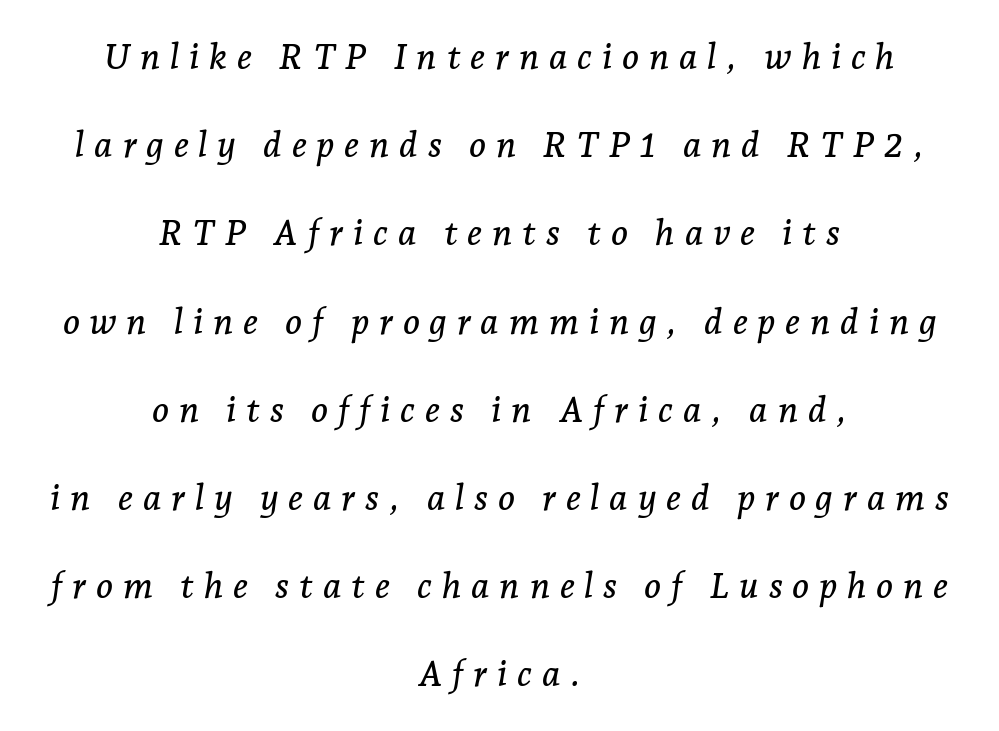
The image shows 36 px serif type, italic (leaning right); set centered, loose line spacing (2.45x), unusually wide letter spacing (+0.27 em), not underlined; low stroke contrast and a medium x-height.
